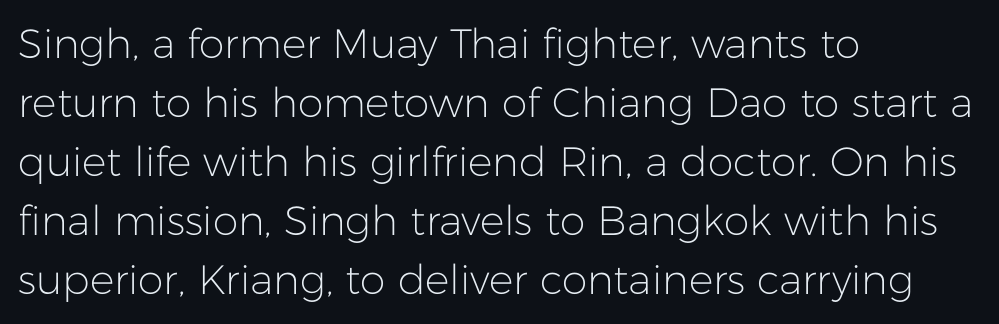
Q: Is the text bold? A: No.
Q: Is the text italic (slanted)? A: No, it is upright.
Q: Is the typeface a serif or a sans-serif typeface? A: Sans-serif.
Q: Is the text underlined? A: No.
Q: How is the paragraph aligned? A: Left-aligned.
Q: Is the spacing between letters normal or unusually wide? A: Normal.
Q: Is the spacing between lines tight, normal or loose? A: Normal.
Q: Width (condensed, normal, or wide)? A: Normal.
Q: Stroke contrast? A: Low.
Q: x-height? A: Medium.
Q: Monospaced? A: No.
